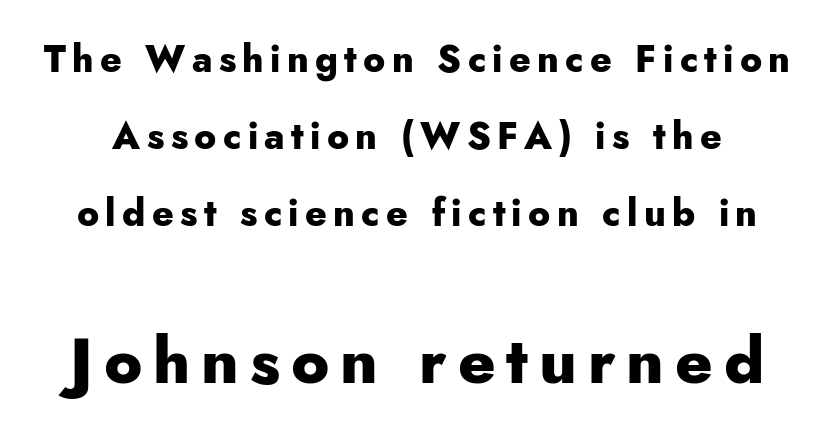
The image shows 64 px heavy sans-serif type, upright; set loose line spacing (2.08x), not underlined; the second (bottom) block is 1.73x larger; low stroke contrast and a small x-height.
